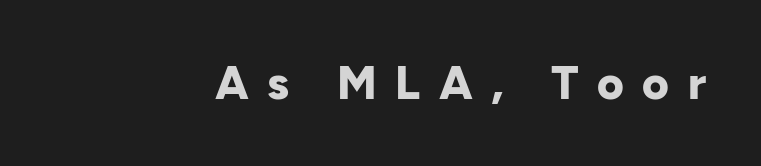
The letters are spread apart with noticeably loose tracking. A typesetter would label this face a sans. This sample uses an upright cut, with every glyph sitting square on the baseline. The face used here is proportionally spaced, like ordinary book or web type. Beneath every word, the page is bare.
